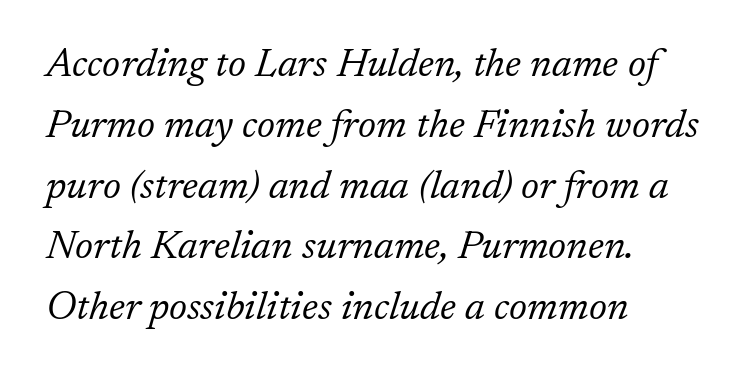
Compared with a typical body face, this is equally light or lighter still. The foot of each line stays bare and open. You could call the tracking neutral — neither tight nor loose. The rendering uses natural spacing where letterforms have individual widths. A typesetter would label this face a serif.
